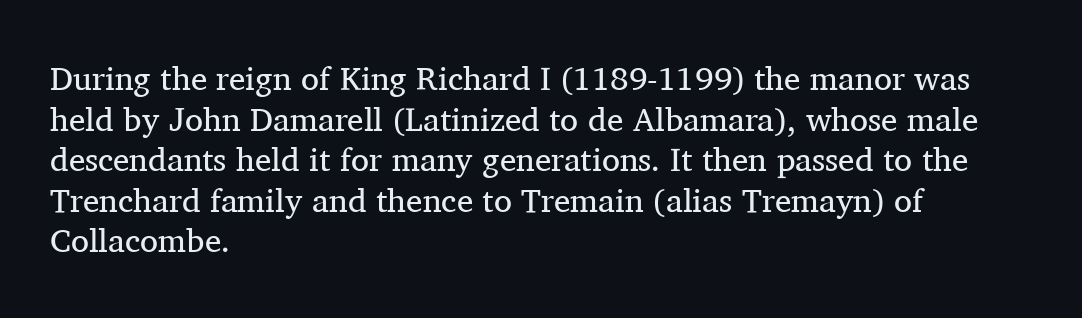
The image shows 33 px regular-weight serif type, upright; set left-aligned, line spacing 1.23x, normal letter spacing, not underlined; medium stroke contrast and a medium x-height.
